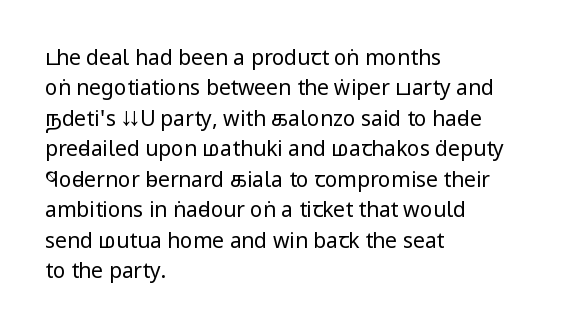
Letter spacing: default. Ink coverage per letter is moderate at most. The rag falls on the right side of this text block. Descenders are the only things crossing below the line. This block has exactly the height ordinary leading produces. This is the regular roman posture of the typeface.
